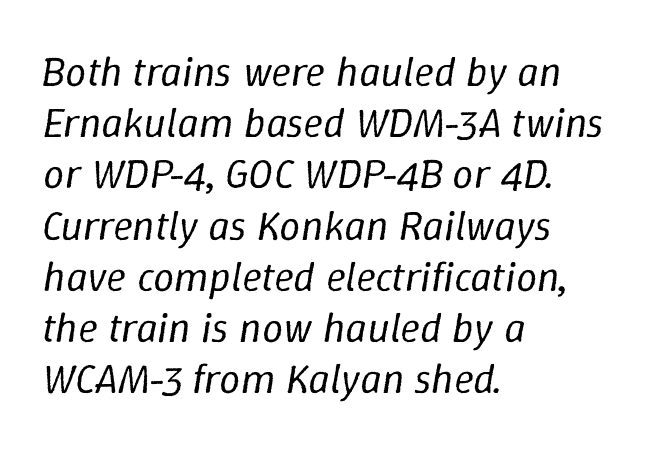
Q: Is the text bold? A: No.
Q: Is the text italic (slanted)? A: Yes, it leans right by about 9 degrees.
Q: Is the text underlined? A: No.
Q: How is the paragraph aligned? A: Left-aligned.
Q: Is the spacing between letters normal or unusually wide? A: Normal.
Q: Width (condensed, normal, or wide)? A: Normal.
Q: Stroke contrast? A: Low.
Q: x-height? A: Medium.
Q: Monospaced? A: No.
